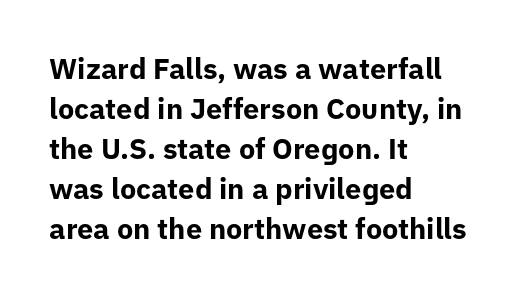
The image shows 29 px bold sans-serif type, upright; set left-aligned, normal line spacing (1.38x), normal letter spacing, not underlined; low stroke contrast and a medium x-height.
